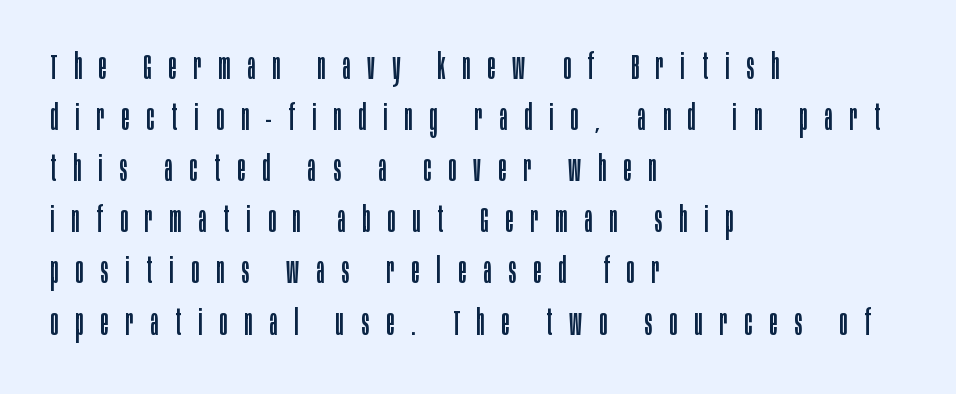
No letter is thick-stroked: the sample isn't bold. Unlike a traditional serif, this face leaves its strokes unadorned. Each new line begins a customary step beneath the previous one. Caption: multi-line text, flush left, ragged right. Between one letter and the next there's a generous, obvious gap. Note the varied advance widths — an 'i' is clearly narrower than an 'm'.
